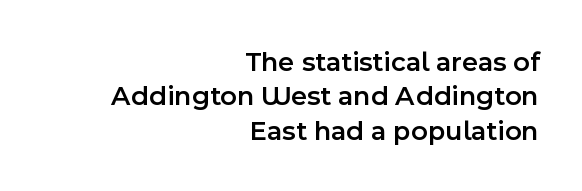
The image shows 28 px semibold sans-serif type, upright; set right-aligned, line spacing 1.23x, normal letter spacing, not underlined; a medium x-height.
